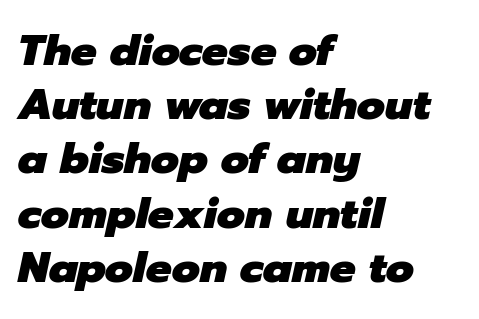
{"italic": "yes", "lean": "right", "slant_degrees": 12, "bold": "yes", "weight": "heavy", "width": "normal", "stroke_contrast": "low", "x_height": "medium", "monospaced": "no", "underline": "no", "align": "left", "line_spacing": "normal", "line_spacing_ratio": 1.26, "letter_spacing": "normal", "letter_spacing_em": 0.0, "glyph_px": 43}
